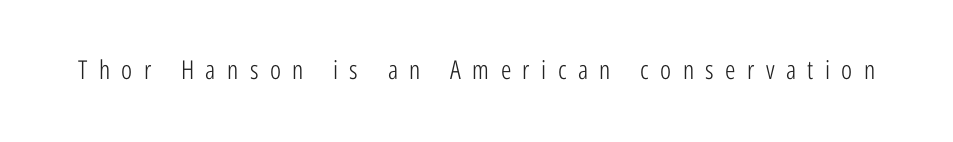
The glyphs are unaccompanied by any horizontal stroke below them. This is the regular roman posture of the typeface. Think standard paragraph weight, or any step lighter than that. The tracking jumps out immediately: characters are airy and widely separated.
